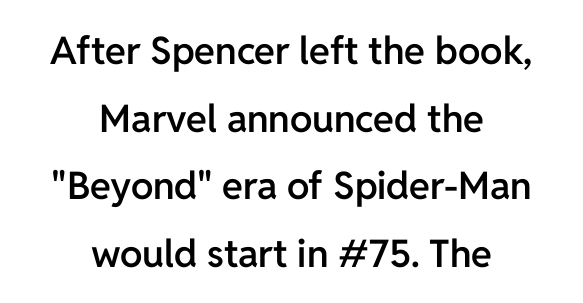
Q: Is the text bold? A: Semi-bold.
Q: Is the text italic (slanted)? A: No, it is upright.
Q: Is the typeface a serif or a sans-serif typeface? A: Sans-serif.
Q: Is the text underlined? A: No.
Q: How is the paragraph aligned? A: Centered.
Q: Is the spacing between letters normal or unusually wide? A: Normal.
Q: Width (condensed, normal, or wide)? A: Normal.
Q: Stroke contrast? A: Low.
Q: x-height? A: Medium.
Q: Monospaced? A: No.
